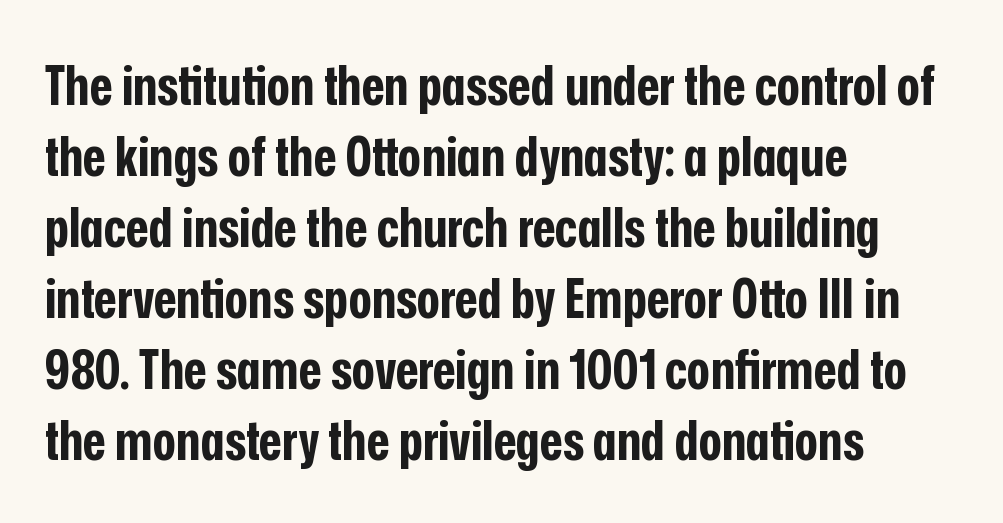
Character widths vary here, with narrow letters taking less room than wide ones. There is no visible air inserted between adjacent glyphs. As a designer I'd log this as weight 700, bold. The letters carry no serifs — their stems end cleanly without finishing strokes. The passage shown is not underscored anywhere. Caption: multi-line text, flush left, ragged right.
